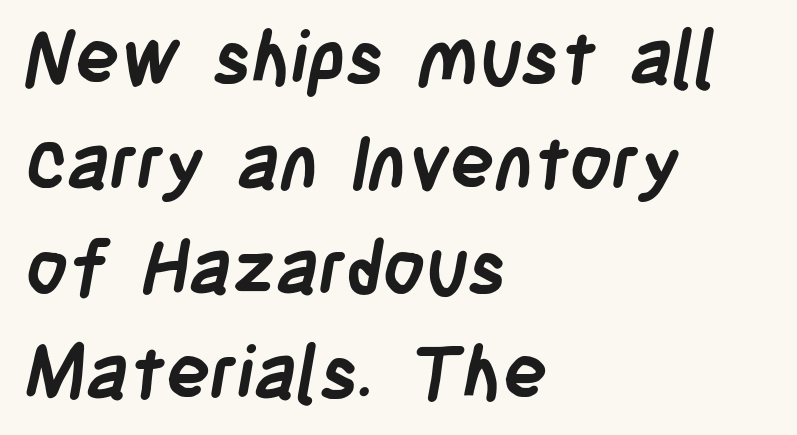
The image shows 74 px semibold, condensed sans-serif type; set left-aligned, normal line spacing (1.42x), normal letter spacing, not underlined; low stroke contrast and a large x-height.
